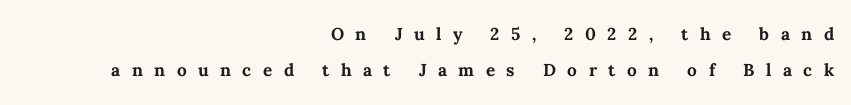
{"italic": "no", "bold": "yes", "underline": "no", "align": "right", "line_spacing": "normal", "line_spacing_ratio": 1.56, "letter_spacing": "wide", "letter_spacing_em": 0.5, "glyph_px": 23}
